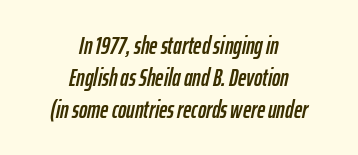
You could call the tracking neutral — neither tight nor loose. Normally led — the rows are evenly, conventionally spaced. The face used here has a pronounced slope to its letters. Layout note: lines centered. Clear beneath every line of the passage.
